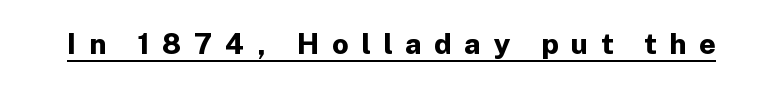
{"serif": "no", "italic": "no", "bold": "yes", "weight": "bold", "width": "normal", "stroke_contrast": "low", "x_height": "medium", "monospaced": "no", "underline": "yes", "letter_spacing": "wide", "letter_spacing_em": 0.43, "glyph_px": 29}
